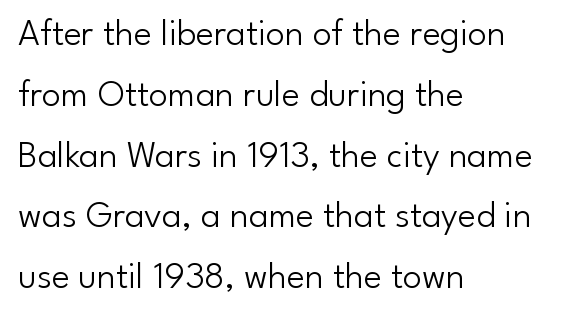
Q: Is the text bold? A: No.
Q: Is the text italic (slanted)? A: No, it is upright.
Q: Is the typeface a serif or a sans-serif typeface? A: Sans-serif.
Q: Is the text underlined? A: No.
Q: How is the paragraph aligned? A: Left-aligned.
Q: Is the spacing between letters normal or unusually wide? A: Normal.
Q: Is the spacing between lines tight, normal or loose? A: Normal.
Q: Width (condensed, normal, or wide)? A: Normal.
Q: Stroke contrast? A: Low.
Q: x-height? A: Small.
Q: Monospaced? A: No.
